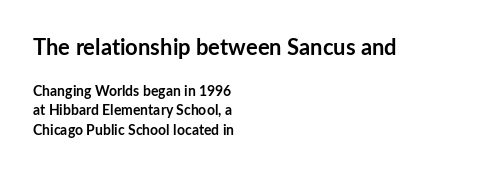
{"italic": "no", "bold": "yes", "underline": "no", "align": "left", "line_spacing": "normal", "line_spacing_ratio": 1.41, "letter_spacing": "normal", "letter_spacing_em": 0.0, "larger_block": "first", "size_ratio": 1.57, "glyph_px": 22}
